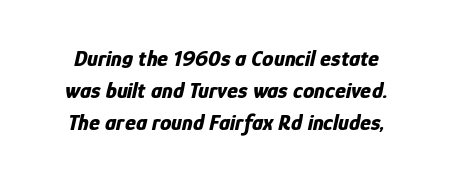
Is there much room between lines? A standard amount, neither cramped nor airy. The gaps between neighbouring characters are ordinary and unremarkable. Rule under the text: the space is simply empty. Yep, that's italic — everything's leaning. How heavy is the stroke? Heavy — this is a bold.
